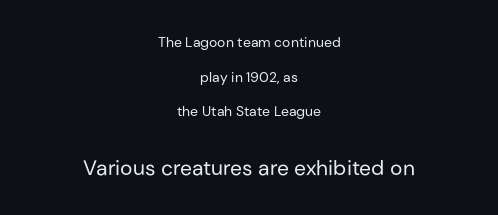
{"italic": "no", "bold": "no", "underline": "no", "align": "center", "line_spacing": "loose", "line_spacing_ratio": 2.48, "letter_spacing": "normal", "letter_spacing_em": 0.0, "larger_block": "second", "size_ratio": 1.5, "glyph_px": 21}
